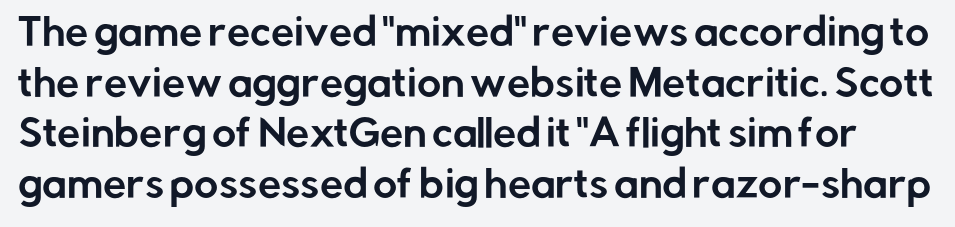
{"serif": "no", "italic": "no", "width": "normal", "stroke_contrast": "low", "x_height": "medium", "monospaced": "no", "underline": "no", "line_spacing": "normal", "line_spacing_ratio": 1.37, "letter_spacing": "normal", "letter_spacing_em": 0.0, "glyph_px": 37}
